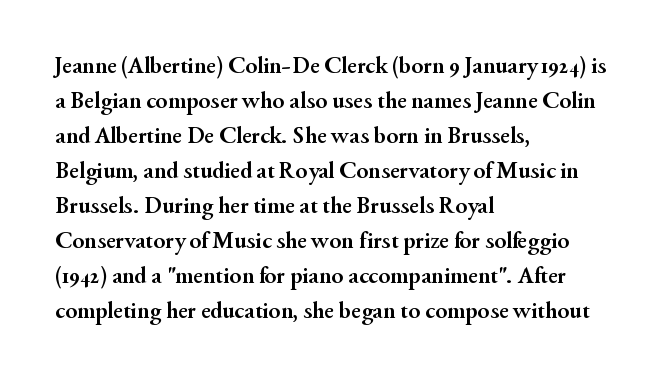
{"italic": "no", "bold": "yes", "underline": "no", "align": "left", "line_spacing": "normal", "line_spacing_ratio": 1.46, "letter_spacing": "normal", "letter_spacing_em": 0.0, "glyph_px": 24}
